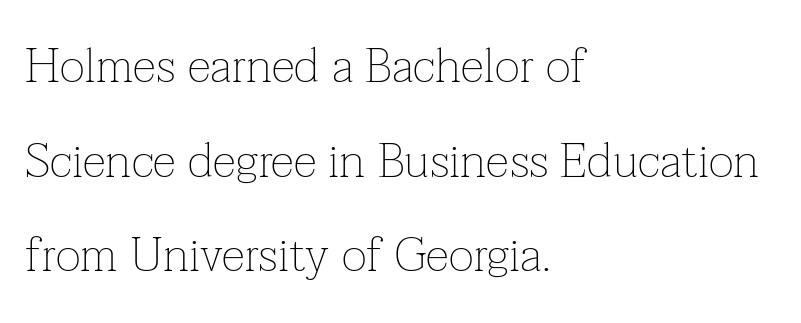
{"serif": "yes", "italic": "no", "bold": "no", "weight": "thin", "width": "normal", "stroke_contrast": "low", "x_height": "medium", "monospaced": "no", "underline": "no", "align": "left", "line_spacing": "loose", "line_spacing_ratio": 1.97, "letter_spacing": "normal", "letter_spacing_em": 0.0, "glyph_px": 48}
